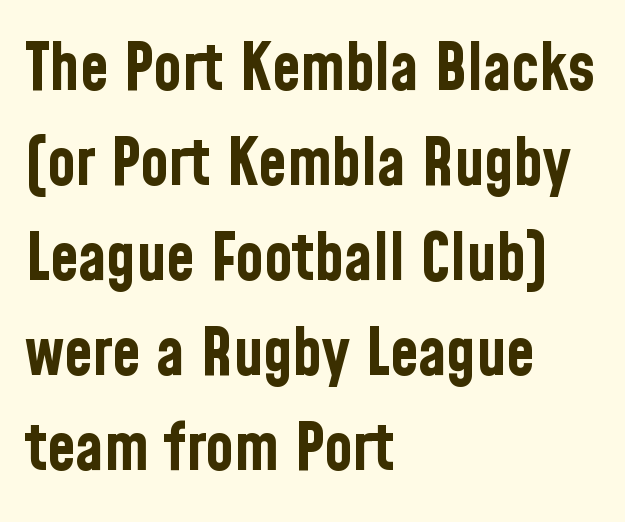
{"serif": "no", "italic": "no", "bold": "yes", "weight": "bold", "width": "condensed", "stroke_contrast": "low", "x_height": "medium", "monospaced": "no", "underline": "no", "align": "left", "line_spacing": "normal", "line_spacing_ratio": 1.46, "letter_spacing": "normal", "letter_spacing_em": 0.0, "glyph_px": 65}
